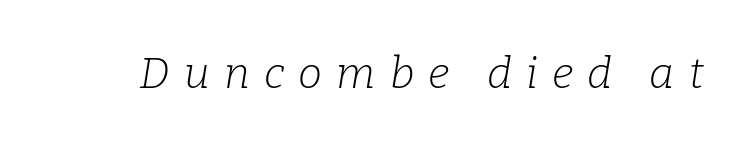
How are the letters spaced? Widely, with obvious added tracking. The words here are not underlined. Slant detected: the letters are inclined. The designer went with a serif here, giving each stem small feet. Compared with a typical body face, this is equally light or lighter still. A typesetter would call this proportional, since set widths differ per character.
